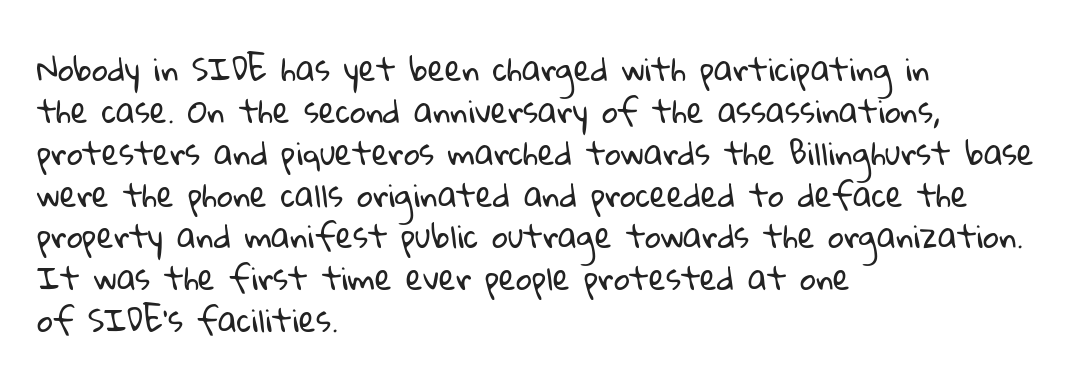
The rendering shows plain stroke endings on the letterforms — a sans-serif design. Layout note: lines flush left. The vertical gap from one line to the next is medium. The passage shown has conventional tracking throughout. Each row of text sits above clean, open space.
